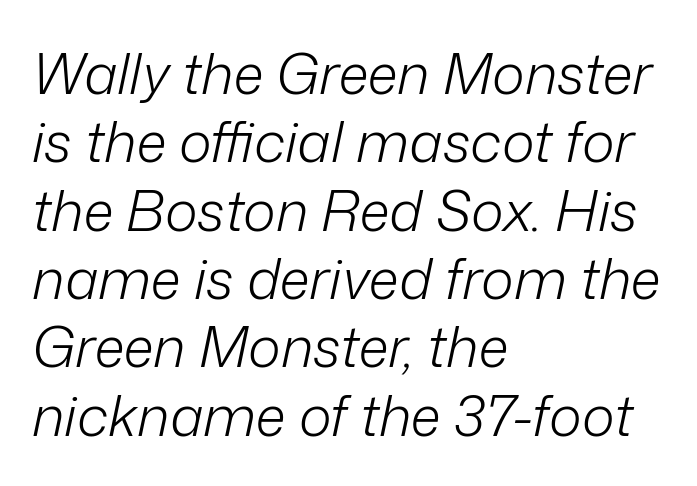
You could not count columns in this text — the font is proportionally spaced. Letters have the restrained weight of plain body copy at most. Has an underline been added? It has not. A typesetter would call this zero additional tracking. There's an unmistakable incline to the writing here. The passage is arranged the way most books set body copy — flush left.
